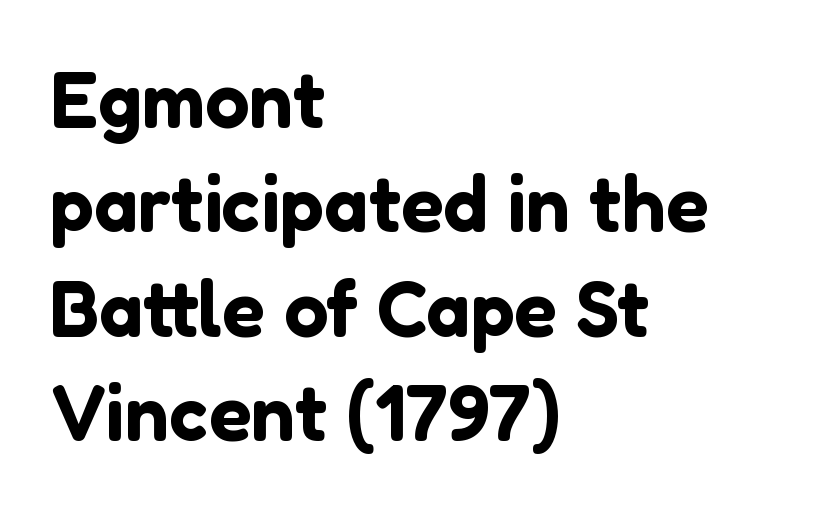
The image shows 79 px sans-serif type, upright; set left-aligned, normal line spacing (1.32x), normal letter spacing, not underlined; low stroke contrast and a medium x-height.
